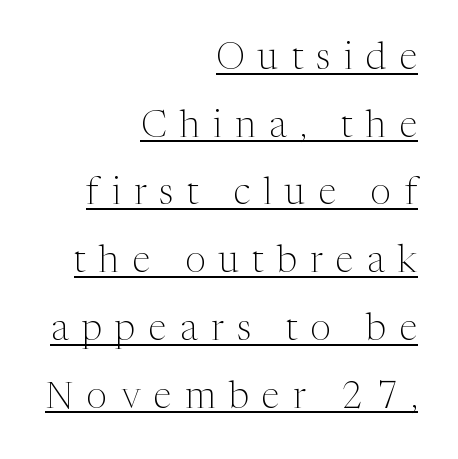
There is plenty of visible air inserted between adjacent glyphs. Notice how a bar underscores the lettering throughout. Stroke thickness stays within the range of a standard reading face or lighter. Short and long lines alike share a common ending point at right.
